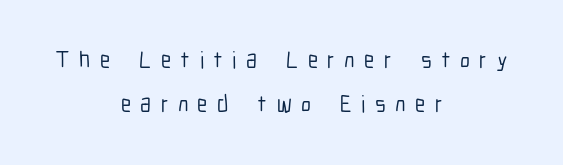
Q: Is the text italic (slanted)? A: No, it is upright.
Q: Is the text underlined? A: No.
Q: How is the paragraph aligned? A: Centered.
Q: Is the spacing between letters normal or unusually wide? A: Unusually wide.
Q: Is the spacing between lines tight, normal or loose? A: Loose.
